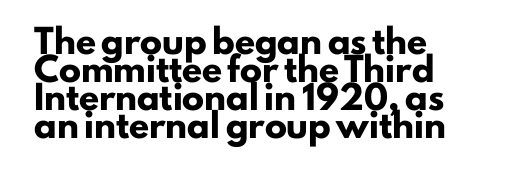
Q: Is the text bold? A: Yes.
Q: Is the text italic (slanted)? A: No, it is upright.
Q: Is the text underlined? A: No.
Q: How is the paragraph aligned? A: Left-aligned.
Q: Is the spacing between letters normal or unusually wide? A: Normal.
Q: Is the spacing between lines tight, normal or loose? A: Normal.
